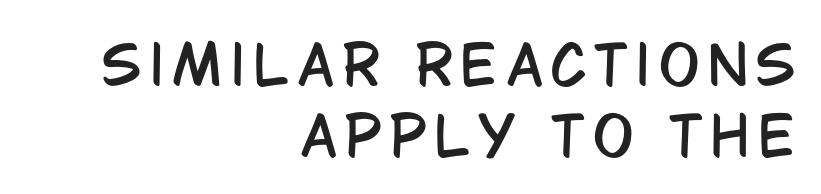
Q: Is the text italic (slanted)? A: No, it is upright.
Q: Is the typeface a serif or a sans-serif typeface? A: Sans-serif.
Q: Is the text underlined? A: No.
Q: How is the paragraph aligned? A: Right-aligned.
Q: Is the spacing between lines tight, normal or loose? A: Normal.
Q: Width (condensed, normal, or wide)? A: Condensed.
Q: Stroke contrast? A: Low.
Q: x-height? A: Large.
Q: Monospaced? A: No.
